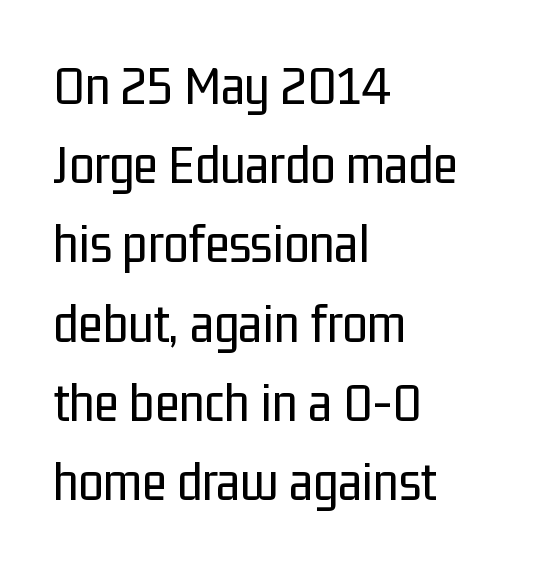
The image shows 57 px regular-weight, condensed sans-serif type, upright; set left-aligned, normal line spacing (1.39x), normal letter spacing, not underlined; low stroke contrast and a medium x-height.
